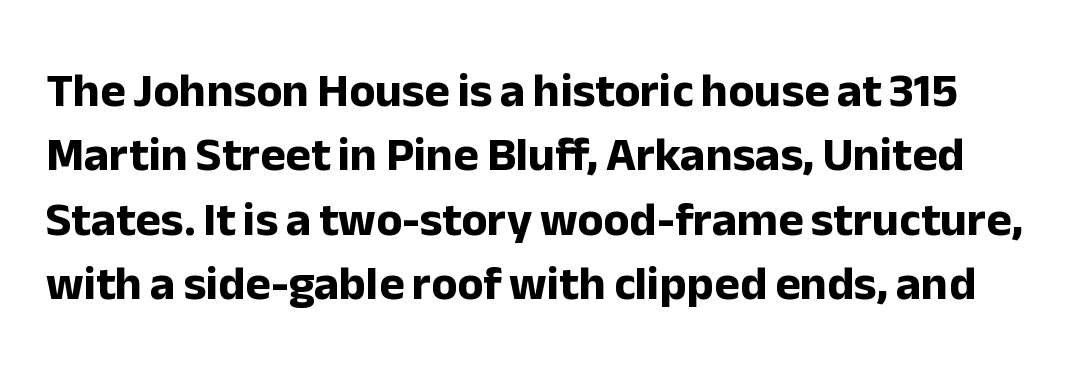
The image shows 48 px bold sans-serif type, upright; set normal line spacing (1.34x), normal letter spacing, not underlined; low stroke contrast and a medium x-height.
